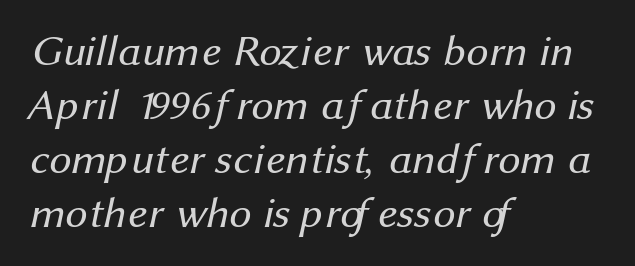
The image shows 44 px regular-weight sans-serif type; set left-aligned, line spacing 1.23x, normal letter spacing, not underlined; medium stroke contrast and a medium x-height.
